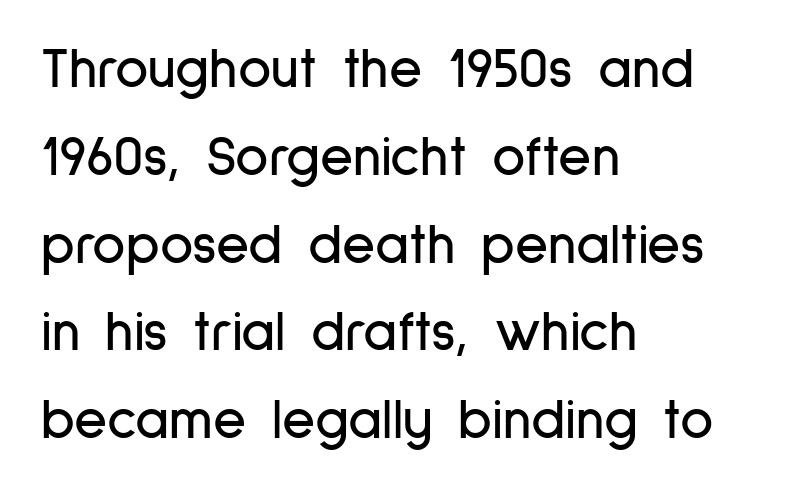
{"serif": "no", "italic": "no", "width": "condensed", "stroke_contrast": "low", "x_height": "medium", "monospaced": "no", "underline": "no", "align": "left", "line_spacing": "normal", "line_spacing_ratio": 1.54, "letter_spacing": "normal", "letter_spacing_em": 0.0, "glyph_px": 57}
